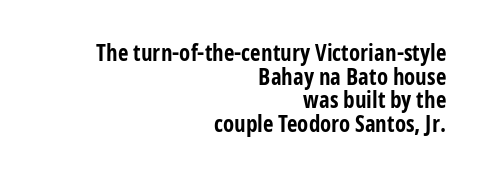
The image shows 23 px bold type, upright; set right-aligned, tight line spacing (1.03x), normal letter spacing, not underlined.
